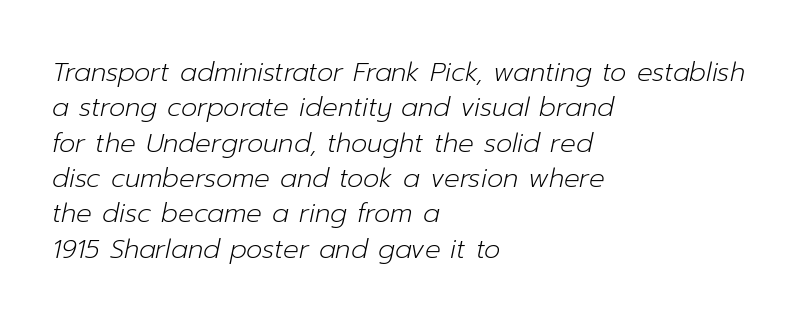
{"italic": "yes", "lean": "right", "slant_degrees": 12, "bold": "no", "underline": "no", "align": "left", "line_spacing": "normal", "line_spacing_ratio": 1.36, "letter_spacing": "normal", "letter_spacing_em": 0.0, "glyph_px": 26}
